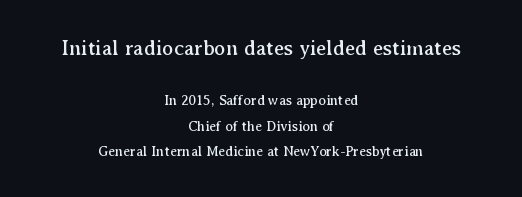
The image shows 21 px text type, upright; set centered, line spacing 1.85x, normal letter spacing, not underlined; the first (top) block is 1.5x larger.
